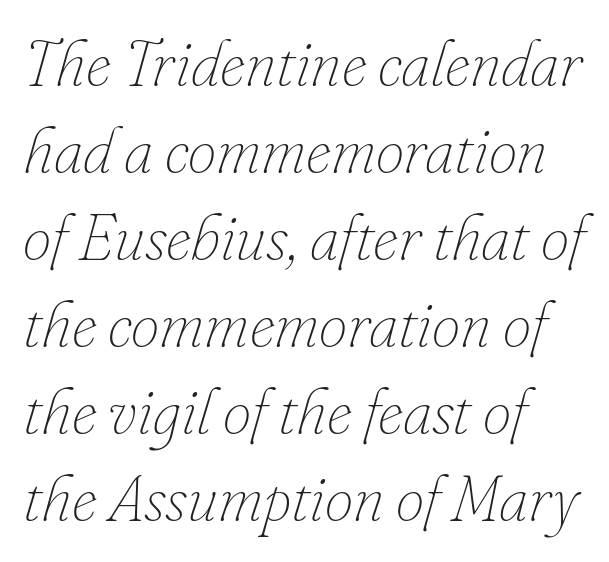
Character widths vary here, with narrow letters taking less room than wide ones. This is oblique type, the kind used for emphasis or titles. The font is comparable to plain body text, perhaps lighter. Vertically, the passage feels balanced, rows spaced as you'd expect. The baseline area is clear.
